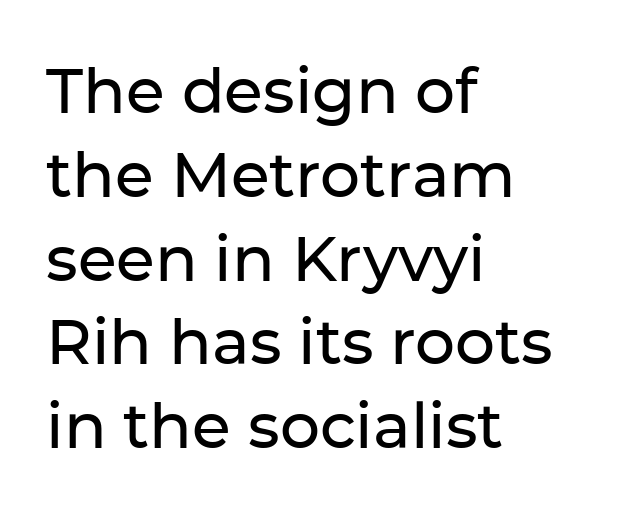
Q: Is the text italic (slanted)? A: No, it is upright.
Q: Is the typeface a serif or a sans-serif typeface? A: Sans-serif.
Q: Is the text underlined? A: No.
Q: How is the paragraph aligned? A: Left-aligned.
Q: Is the spacing between letters normal or unusually wide? A: Normal.
Q: Is the spacing between lines tight, normal or loose? A: Normal.
Q: Width (condensed, normal, or wide)? A: Normal.
Q: Stroke contrast? A: Low.
Q: x-height? A: Medium.
Q: Monospaced? A: No.
